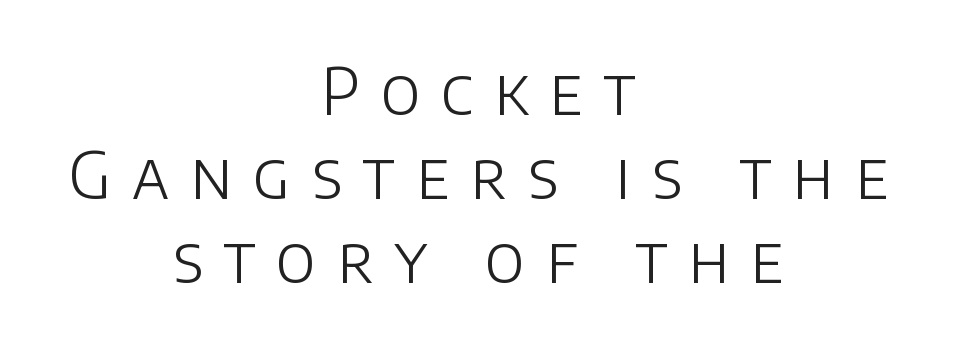
The image shows 64 px light sans-serif type, upright; set centered, normal line spacing (1.31x), unusually wide letter spacing (+0.33 em), not underlined; low stroke contrast and a large x-height.
